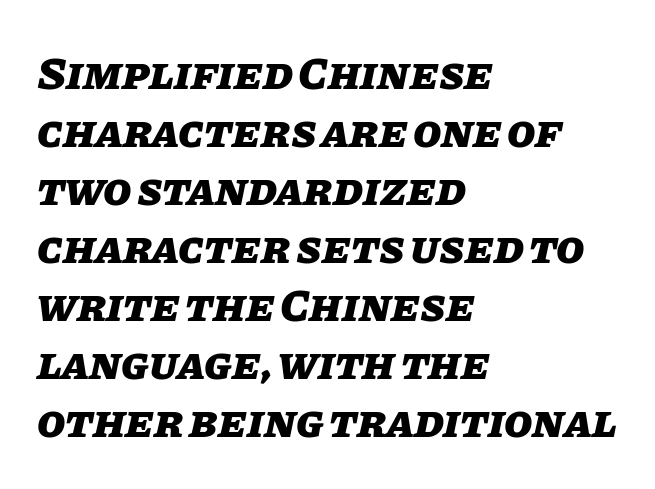
{"italic": "yes", "lean": "right", "slant_degrees": 11, "bold": "yes", "weight": "heavy", "width": "normal", "stroke_contrast": "low", "x_height": "large", "monospaced": "no", "underline": "no", "align": "left", "line_spacing": "normal", "line_spacing_ratio": 1.26, "letter_spacing": "normal", "letter_spacing_em": 0.0, "glyph_px": 46}
